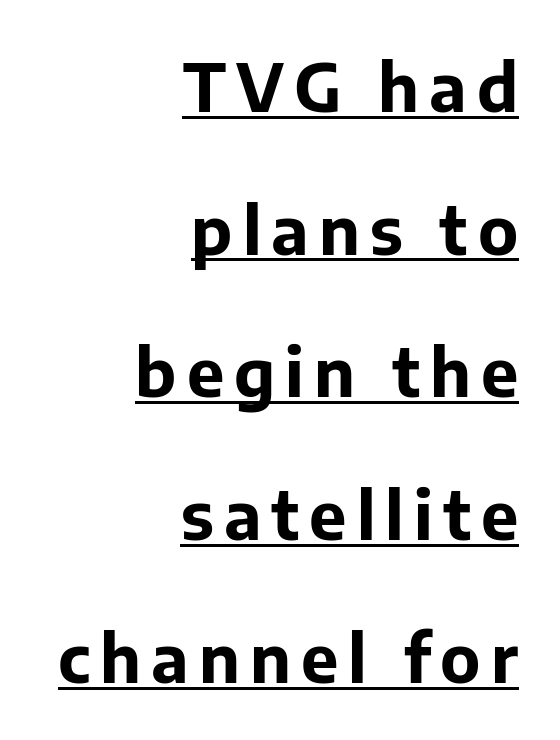
Q: Is the text bold? A: Yes.
Q: Is the text italic (slanted)? A: No, it is upright.
Q: Is the typeface a serif or a sans-serif typeface? A: Sans-serif.
Q: Is the text underlined? A: Yes.
Q: How is the paragraph aligned? A: Right-aligned.
Q: Is the spacing between lines tight, normal or loose? A: Loose.
Q: Width (condensed, normal, or wide)? A: Normal.
Q: Stroke contrast? A: Low.
Q: x-height? A: Medium.
Q: Monospaced? A: No.
